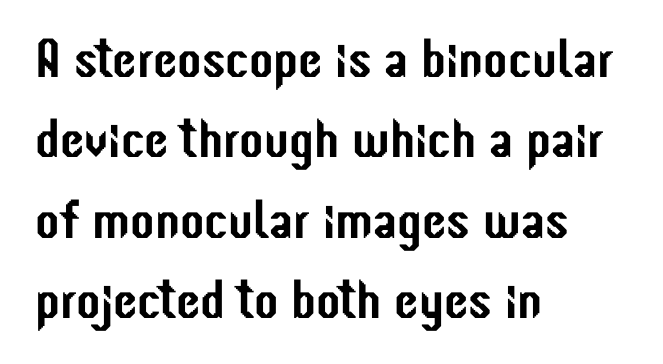
{"serif": "no", "italic": "no", "width": "condensed", "stroke_contrast": "low", "x_height": "medium", "monospaced": "no", "underline": "no", "align": "left", "line_spacing": "normal", "line_spacing_ratio": 1.46, "letter_spacing": "normal", "letter_spacing_em": 0.0, "glyph_px": 55}
